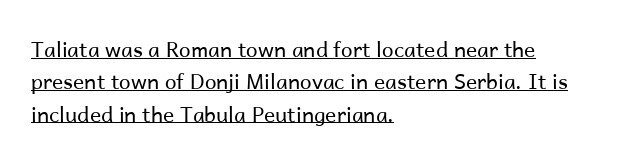
{"italic": "no", "bold": "no", "underline": "yes", "align": "left", "line_spacing": "normal", "line_spacing_ratio": 1.54, "letter_spacing": "normal", "letter_spacing_em": 0.0, "glyph_px": 21}
